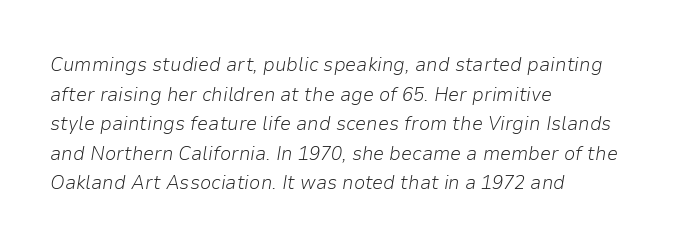
The image shows 20 px text type, italic (leaning right); set left-aligned, normal line spacing (1.48x), normal letter spacing, not underlined.
